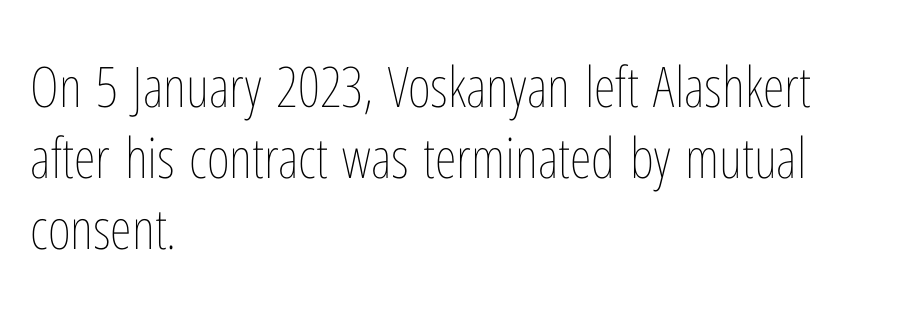
Stems and bowls with no extra thickness — not bold. It's the straight-up-and-down kind of type. A typesetter would call this proportional, since set widths differ per character. Every row of glyphs begins at an identical x-position on the left.
